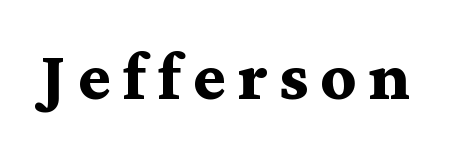
The image shows 70 px bold, wide serif type, upright; set not underlined; medium stroke contrast and a medium x-height.
